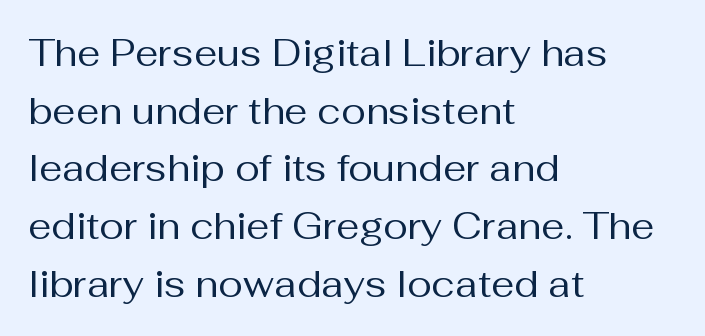
Vertically, the passage feels balanced, rows spaced as you'd expect. Default kerning and tracking; the words read as compact shapes. Words float on clear page, feet unadorned. In CSS terms this would be text-align: left. Nothing sits at the stroke ends, so this counts as sans-serif.
